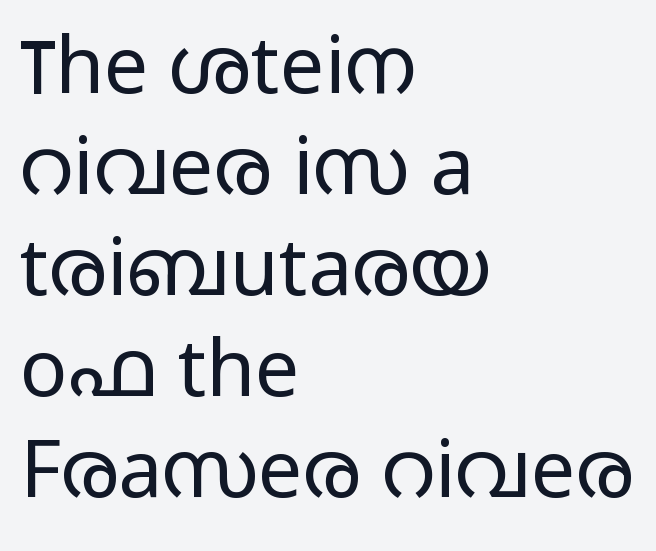
The image shows 79 px light, wide sans-serif type, upright; set left-aligned, normal line spacing (1.28x), normal letter spacing, not underlined; low stroke contrast and a medium x-height.
